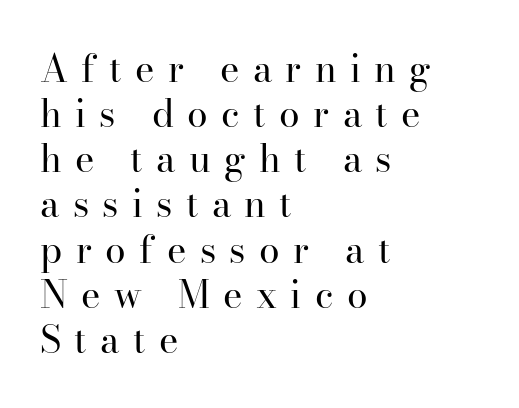
The image shows 37 px regular-weight serif type, upright; set left-aligned, line spacing 1.22x, unusually wide letter spacing (+0.36 em), not underlined; high stroke contrast and a small x-height.
